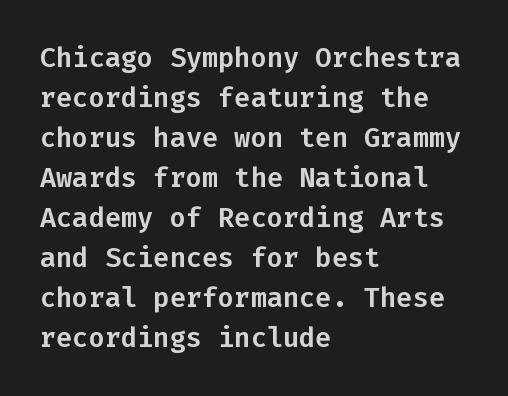
The image shows 27 px text type, upright; set left-aligned, normal line spacing (1.48x), normal letter spacing, not underlined.
